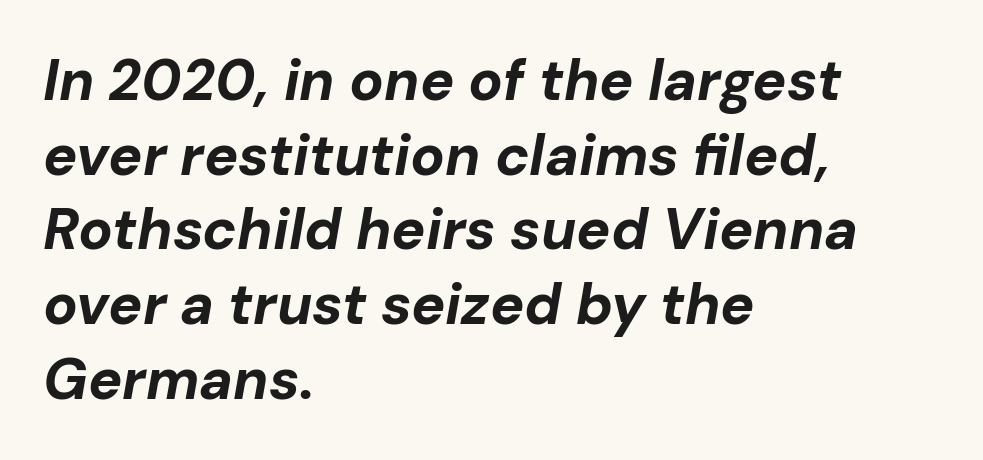
The image shows 57 px bold type, italic (leaning right); set left-aligned, normal line spacing (1.31x), normal letter spacing, not underlined; low stroke contrast and a medium x-height.
